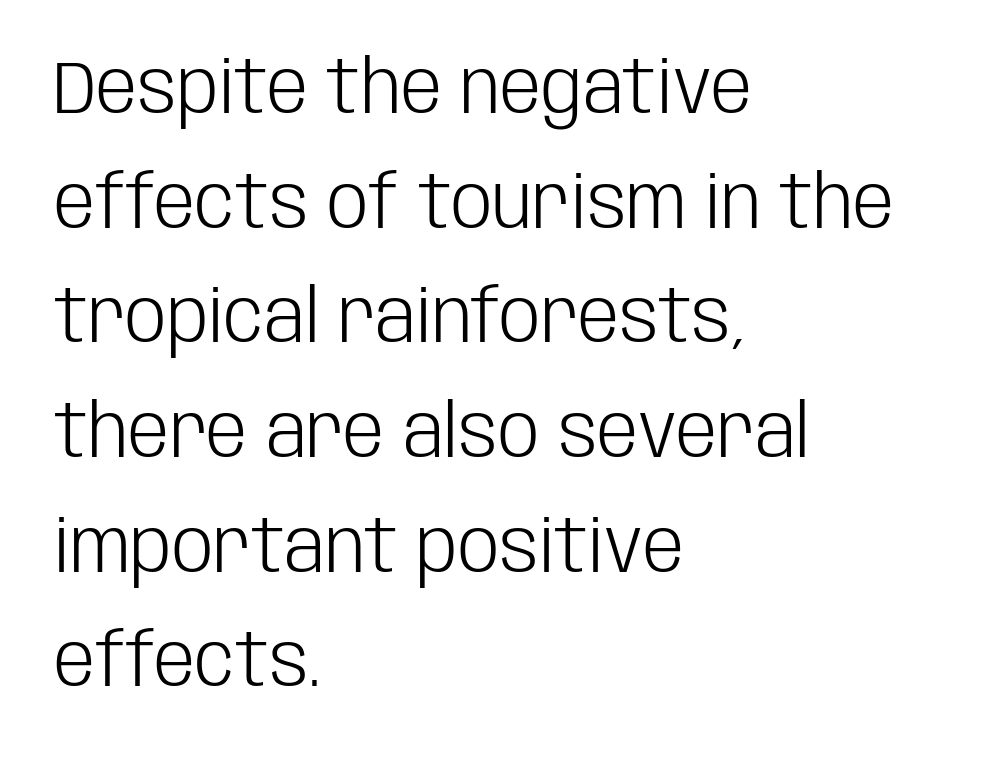
{"serif": "no", "italic": "no", "bold": "no", "weight": "light", "width": "condensed", "stroke_contrast": "low", "x_height": "large", "monospaced": "no", "underline": "no", "align": "left", "line_spacing": "normal", "line_spacing_ratio": 1.55, "letter_spacing": "normal", "letter_spacing_em": 0.0, "glyph_px": 74}
